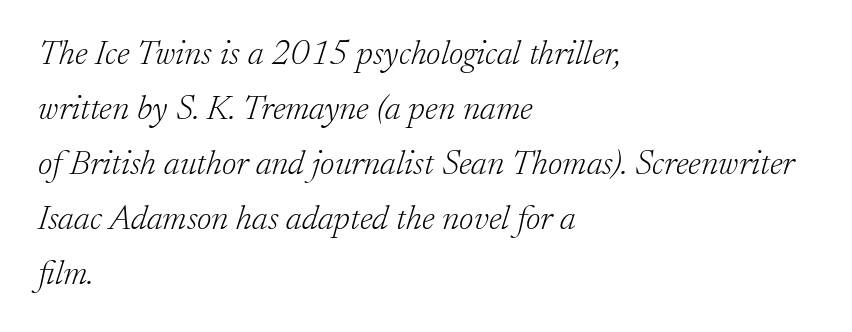
Compared with a typical body face, this is equally light or lighter still. The horizontal fit of the characters is conventional and even. Italic: yes, the glyphs are oblique. Summary of vertical rhythm: regular, with standard interline spacing. Decoration check: the copy has no underline.
